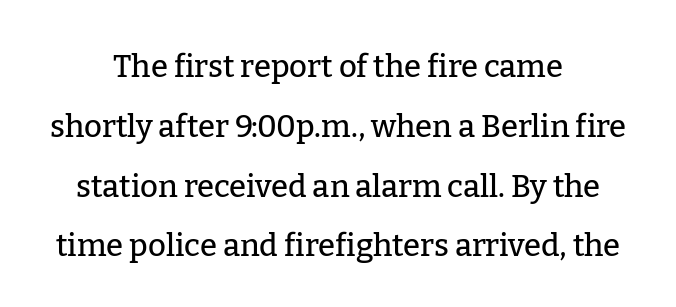
The image shows 31 px serif type, upright; set centered, loose line spacing (1.93x), normal letter spacing, not underlined; low stroke contrast and a medium x-height.
